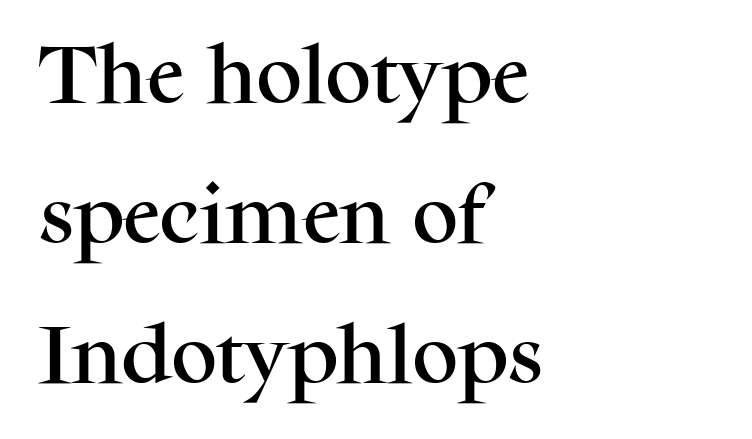
{"serif": "yes", "italic": "no", "width": "normal", "stroke_contrast": "medium", "x_height": "medium", "monospaced": "no", "underline": "no", "align": "left", "line_spacing": "loose", "line_spacing_ratio": 2.19, "letter_spacing": "normal", "letter_spacing_em": 0.0, "glyph_px": 64}
